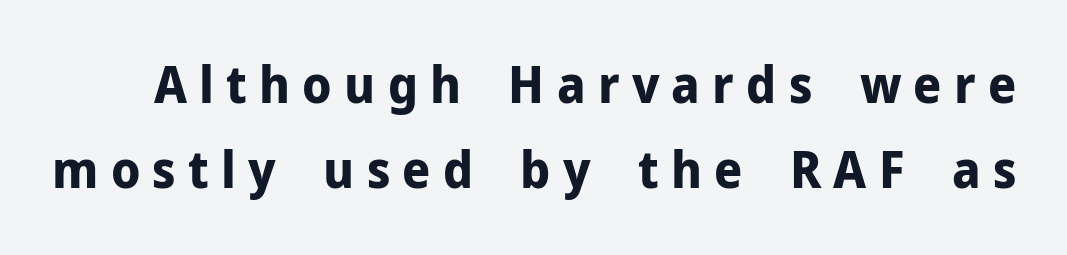
Q: Is the text bold? A: Yes.
Q: Is the text italic (slanted)? A: No, it is upright.
Q: Is the typeface a serif or a sans-serif typeface? A: Sans-serif.
Q: Is the text underlined? A: No.
Q: Is the spacing between letters normal or unusually wide? A: Unusually wide.
Q: Is the spacing between lines tight, normal or loose? A: Normal.
Q: Width (condensed, normal, or wide)? A: Normal.
Q: Stroke contrast? A: Low.
Q: x-height? A: Medium.
Q: Monospaced? A: No.
